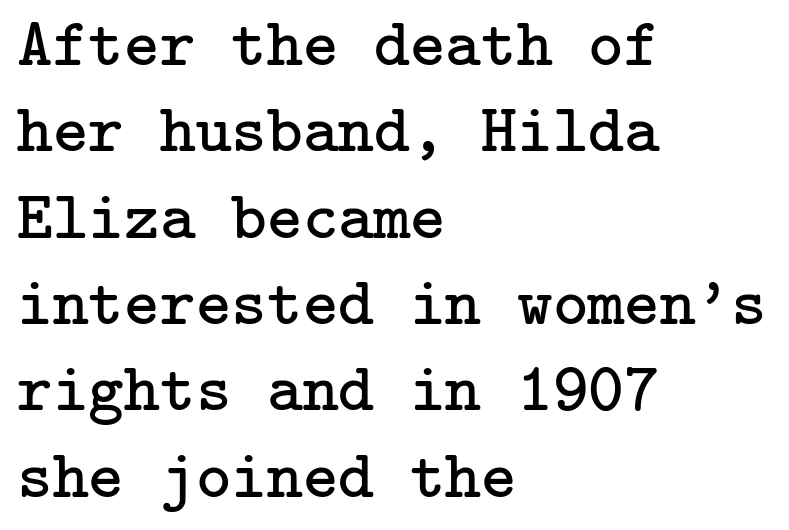
No word sits above an underline. Heft: none added — not bold. Small tapered or slab feet sit at the stroke ends, so this counts as serif. Posture: upright roman. A classic flush-left, rag-right setting is used for this passage. There is no visible air inserted between adjacent glyphs.
